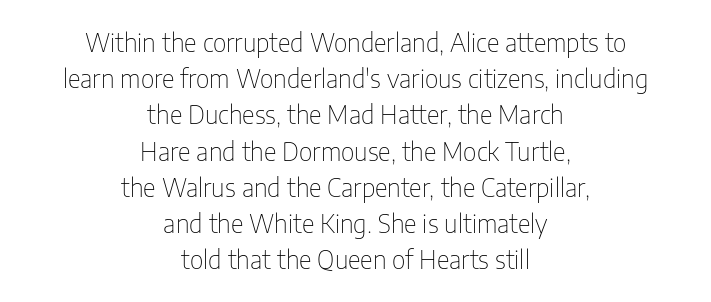
Q: Is the text bold? A: No.
Q: Is the text italic (slanted)? A: No, it is upright.
Q: Is the text underlined? A: No.
Q: How is the paragraph aligned? A: Centered.
Q: Is the spacing between letters normal or unusually wide? A: Normal.
Q: Is the spacing between lines tight, normal or loose? A: Normal.
